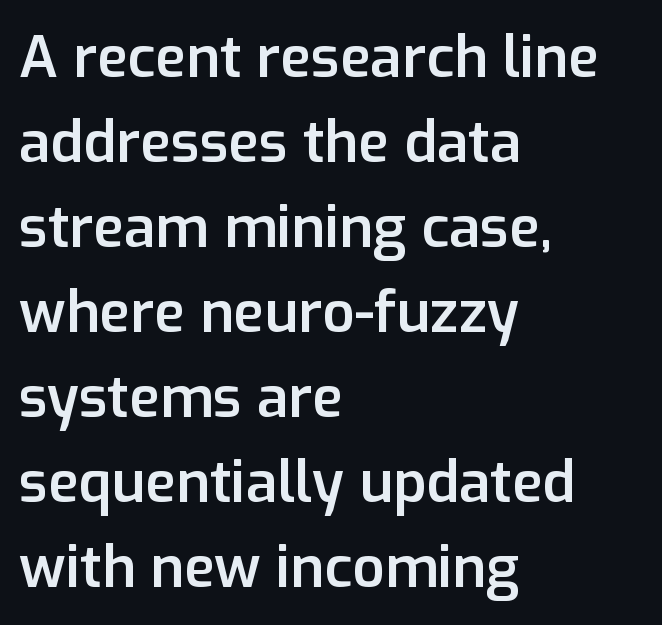
What stands out about the letter spacing? Nothing — it is the standard amount. Is this a fixed-width face? No — the glyphs have proportional, varying widths. The area under the type is left untouched. Regular leading.
